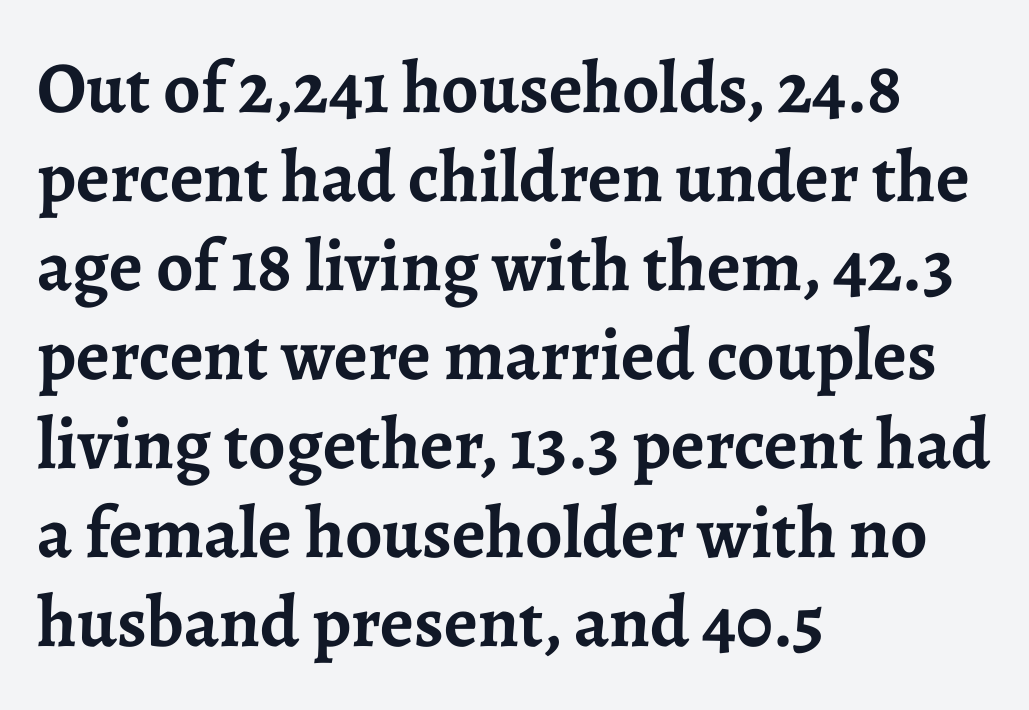
Q: Is the text bold? A: Yes.
Q: Is the text italic (slanted)? A: No, it is upright.
Q: Is the typeface a serif or a sans-serif typeface? A: Serif.
Q: Is the text underlined? A: No.
Q: How is the paragraph aligned? A: Left-aligned.
Q: Is the spacing between letters normal or unusually wide? A: Normal.
Q: Width (condensed, normal, or wide)? A: Normal.
Q: Stroke contrast? A: Low.
Q: x-height? A: Medium.
Q: Monospaced? A: No.
